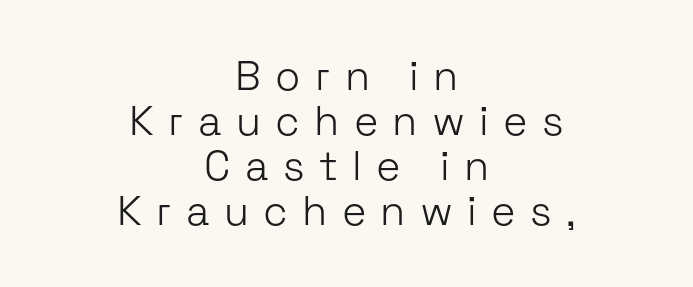
Horizontally, the lines are justified to the midpoint only. Vertical strokes here are truly vertical. No letter is thick-stroked: the sample isn't bold. Here the designer chose a conventional face with non-uniform glyph widths. Notice how descenders almost collide with the ascenders below — that's tight leading.
